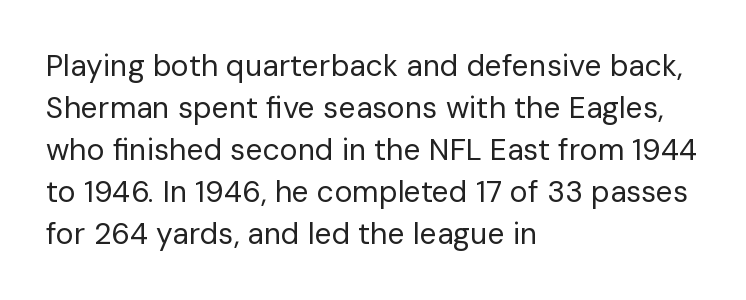
This rendering employs a face without finishing strokes, i.e., a sans-serif. Type without underlining. A typesetter would mark this as roman, not italic. Counters stay open thanks to moderate or lighter strokes. Is this a fixed-width face? No — the glyphs have proportional, varying widths.
